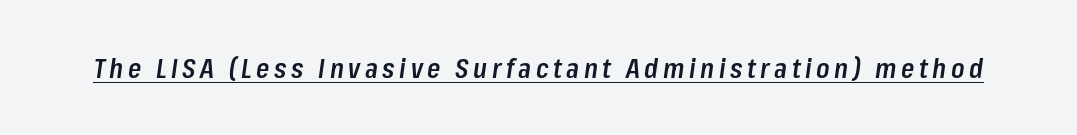
The image shows 27 px text type, italic (leaning right); set underlined.
